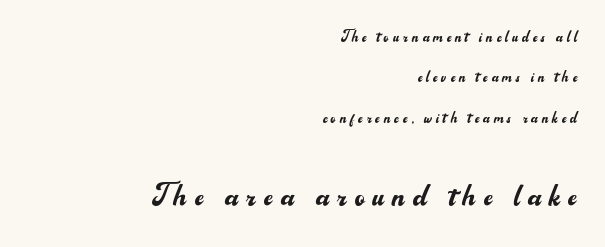
{"serif": "no", "bold": "no", "weight": "regular", "width": "normal", "stroke_contrast": "medium", "x_height": "small", "monospaced": "no", "underline": "no", "align": "right", "line_spacing": "loose", "line_spacing_ratio": 2.12, "letter_spacing": "wide", "letter_spacing_em": 0.21, "larger_block": "second", "size_ratio": 2.0, "glyph_px": 38}
